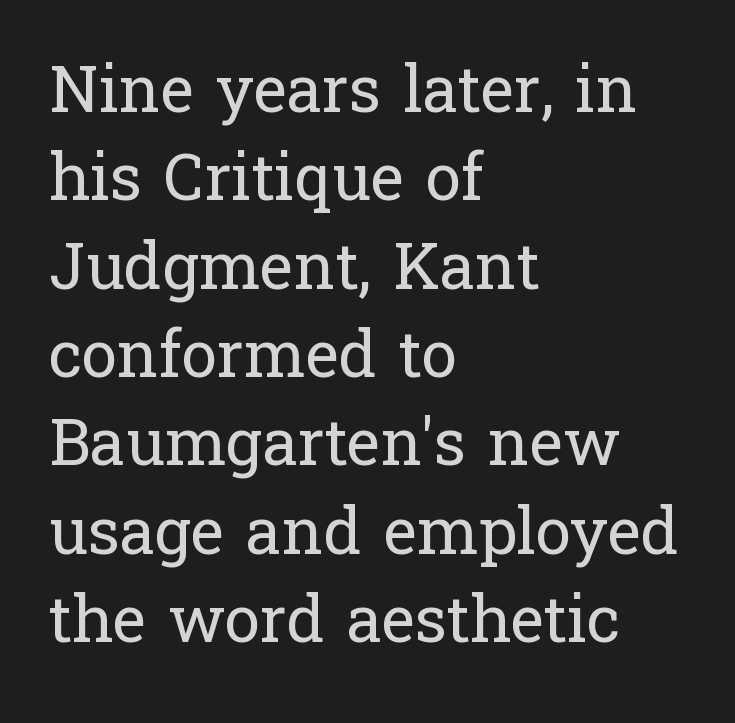
The typesetting does not lean heavy: it is not bold. The string is rendered with underlining switched off. The lettering holds an erect, upright posture throughout. All the whitespace from short lines collects on the right. This block has exactly the height ordinary leading produces. Students, note that the glyphs here touch the page at normal intervals.
